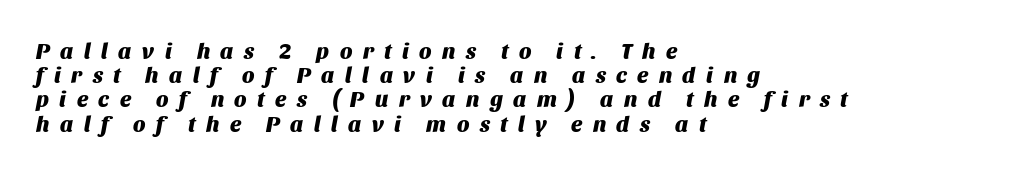
Q: Is the text bold? A: Yes.
Q: Is the text italic (slanted)? A: Yes, it leans right by about 11 degrees.
Q: Is the text underlined? A: No.
Q: How is the paragraph aligned? A: Left-aligned.
Q: Is the spacing between letters normal or unusually wide? A: Unusually wide.
Q: Is the spacing between lines tight, normal or loose? A: Tight.
